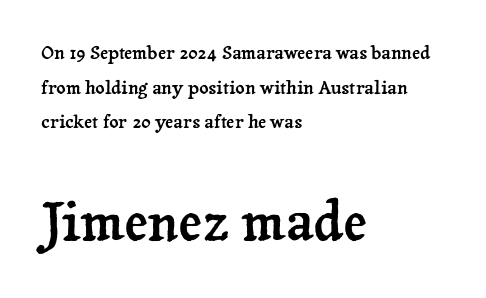
The image shows 53 px serif type, upright; set left-aligned, loose line spacing (1.92x), normal letter spacing, not underlined; the second (bottom) block is 2.94x larger; low stroke contrast and a medium x-height.
